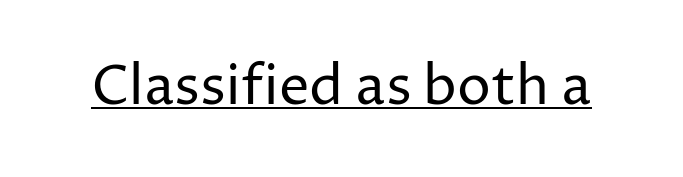
No letter is thick-stroked: the sample isn't bold. Default kerning and tracking; the words read as compact shapes. The face used here is proportionally spaced, like ordinary book or web type. Is there any slant? The stems are plumb.
